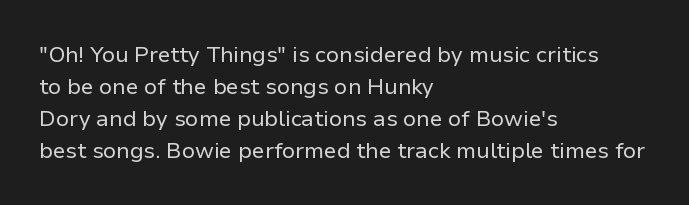
Q: Is the text bold? A: No.
Q: Is the text italic (slanted)? A: No, it is upright.
Q: Is the text underlined? A: No.
Q: How is the paragraph aligned? A: Left-aligned.
Q: Is the spacing between letters normal or unusually wide? A: Normal.
Q: Is the spacing between lines tight, normal or loose? A: Normal.
